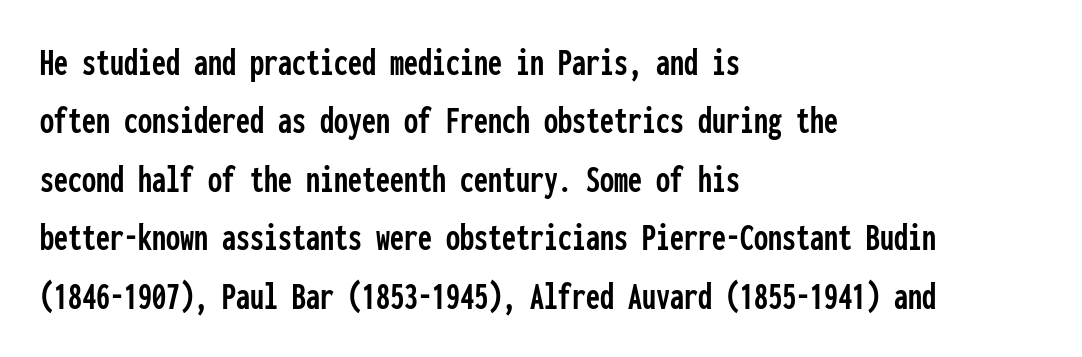
The image shows 40 px condensed sans-serif type, upright, monospaced; set left-aligned, normal line spacing (1.46x), normal letter spacing, not underlined; low stroke contrast and a medium x-height.
